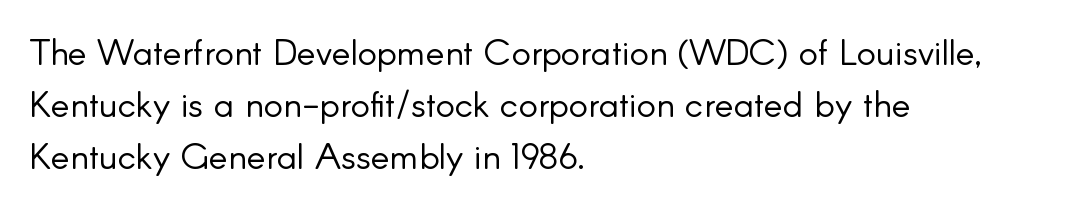
The image shows 36 px light sans-serif type, upright; set left-aligned, normal line spacing (1.44x), normal letter spacing, not underlined; low stroke contrast and a small x-height.
